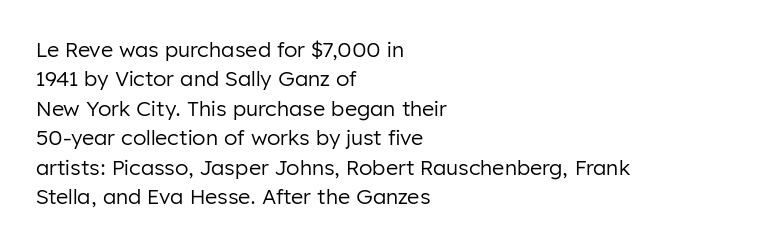
The image shows 21 px text type, upright; set left-aligned, normal line spacing (1.4x), normal letter spacing, not underlined.
